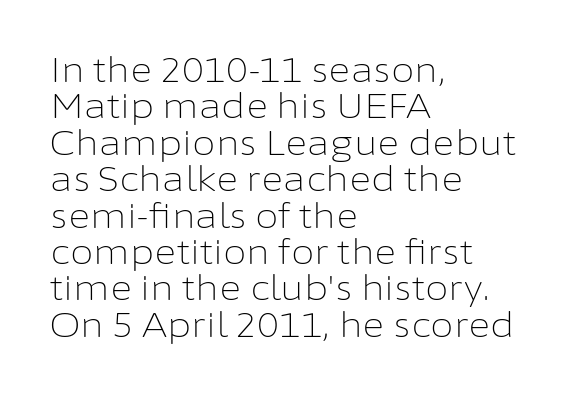
{"serif": "no", "italic": "no", "bold": "no", "weight": "light", "width": "normal", "stroke_contrast": "low", "x_height": "medium", "monospaced": "no", "underline": "no", "align": "left", "line_spacing": "tight", "line_spacing_ratio": 1.07, "letter_spacing": "normal", "letter_spacing_em": 0.0, "glyph_px": 34}
